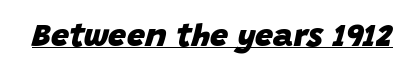
Q: Is the text bold? A: Yes.
Q: Is the text italic (slanted)? A: Yes, it leans right by about 15 degrees.
Q: Is the text underlined? A: Yes.
Q: Is the spacing between letters normal or unusually wide? A: Normal.
Q: Width (condensed, normal, or wide)? A: Normal.
Q: Stroke contrast? A: Low.
Q: x-height? A: Large.
Q: Monospaced? A: No.
